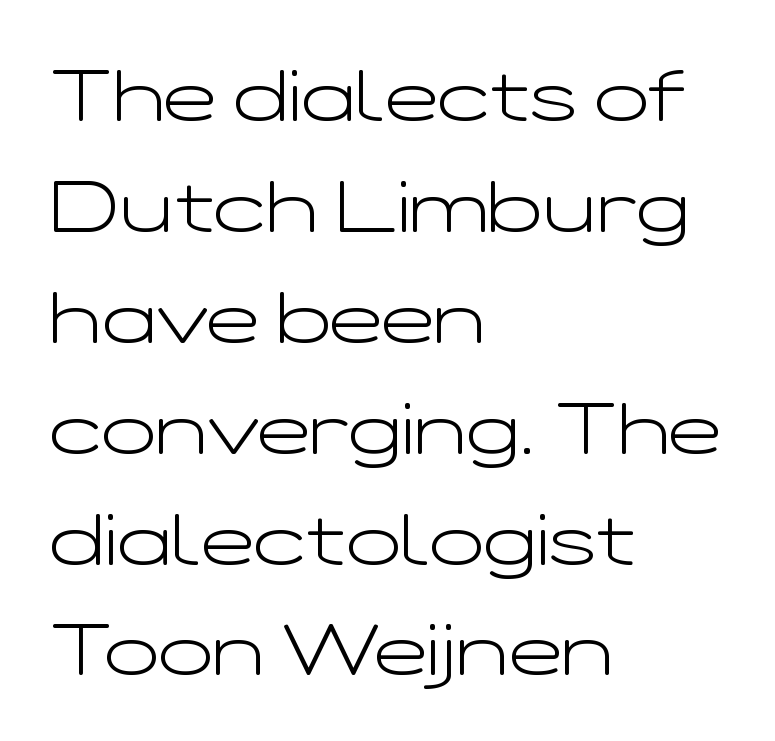
Tracking value appears to be zero — textbook default spacing. This block has exactly the height ordinary leading produces. Type without underlining. Ascenders rise straight up at ninety degrees. Horizontally, the lines are justified to the leading edge only.
